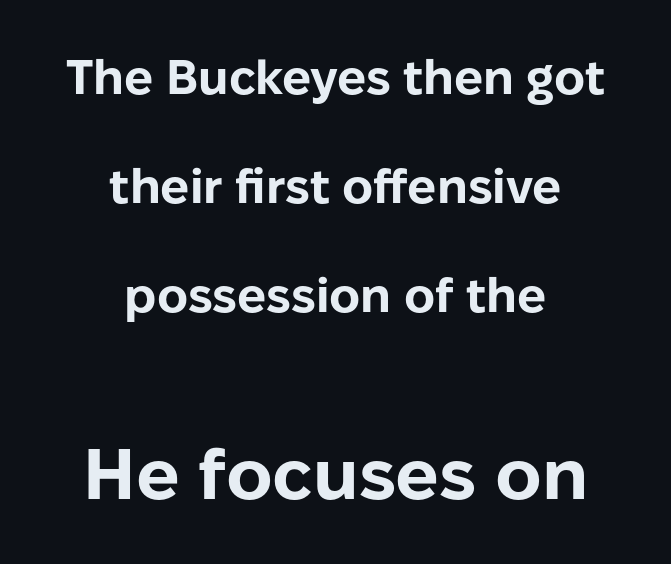
Q: Is the text bold? A: Yes.
Q: Is the text italic (slanted)? A: No, it is upright.
Q: Is the typeface a serif or a sans-serif typeface? A: Sans-serif.
Q: Is the text underlined? A: No.
Q: How is the paragraph aligned? A: Centered.
Q: Is the spacing between letters normal or unusually wide? A: Normal.
Q: Is the spacing between lines tight, normal or loose? A: Loose.
Q: Which block of text is set in a larger size, the first (top) or the second (bottom)? A: The second (bottom) one.
Q: Width (condensed, normal, or wide)? A: Normal.
Q: Stroke contrast? A: Low.
Q: x-height? A: Medium.
Q: Monospaced? A: No.
